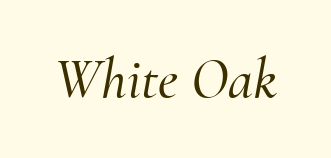
The rendering keeps characters at their native spacing. Notice how the stems are inclined rather than vertical — that's the hallmark of italics. These lines are composed in type with serifs. The passage shown is typed in a proportional face where columns would drift. Descenders hang freely into open space.
